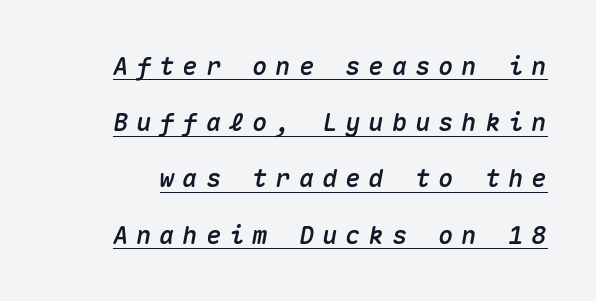
{"italic": "yes", "lean": "right", "slant_degrees": 10, "underline": "yes", "line_spacing": "loose", "line_spacing_ratio": 2.25, "letter_spacing": "wide", "letter_spacing_em": 0.33, "glyph_px": 25}
